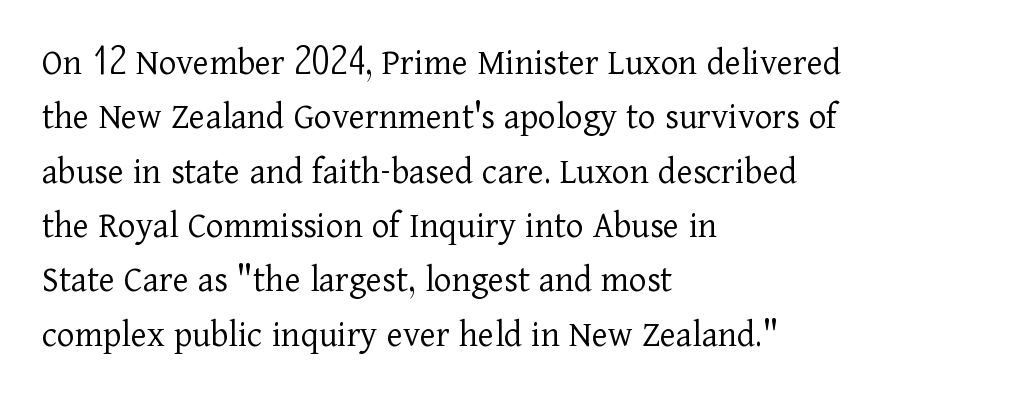
This sample uses plain, unmodified letter spacing. A clean baseline with only descenders dipping below it. Vertical spacing — default. Little horizontal feet cap the strokes, marking this as serif type.
